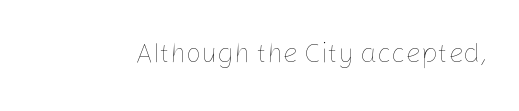
Q: Is the text bold? A: No.
Q: Is the text italic (slanted)? A: No, it is upright.
Q: Is the text underlined? A: No.
Q: Is the spacing between letters normal or unusually wide? A: Normal.
